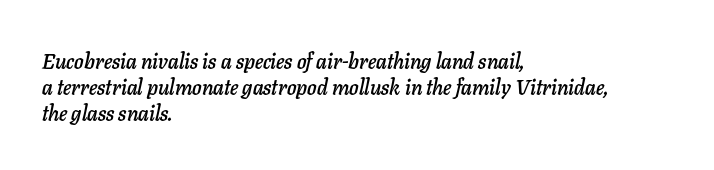
Inter-character spacing is left at the font's built-in metrics. Every row of glyphs begins at an identical x-position on the left. The space beneath each line is pristine and unruled. Is the type slanted? Yes — the strokes lean at a clear angle.
